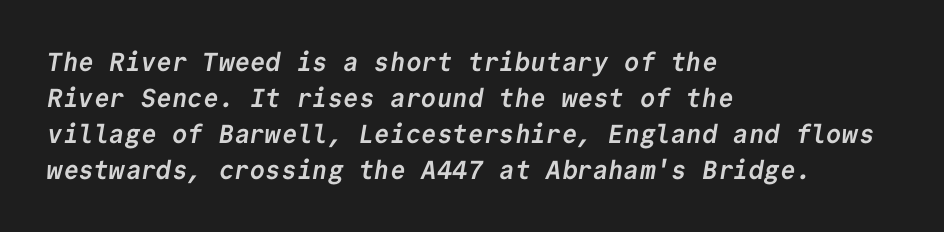
Q: Is the text bold? A: Yes.
Q: Is the text underlined? A: No.
Q: How is the paragraph aligned? A: Left-aligned.
Q: Is the spacing between letters normal or unusually wide? A: Normal.
Q: Is the spacing between lines tight, normal or loose? A: Normal.
